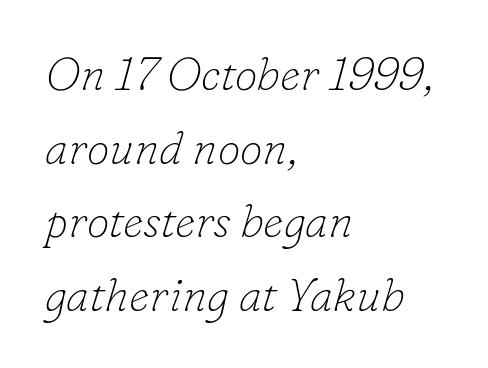
{"serif": "yes", "italic": "yes", "lean": "right", "slant_degrees": 16, "bold": "no", "weight": "thin", "width": "normal", "stroke_contrast": "low", "x_height": "small", "monospaced": "no", "underline": "no", "align": "left", "line_spacing": "normal", "line_spacing_ratio": 1.6, "letter_spacing": "normal", "letter_spacing_em": 0.0, "glyph_px": 46}
